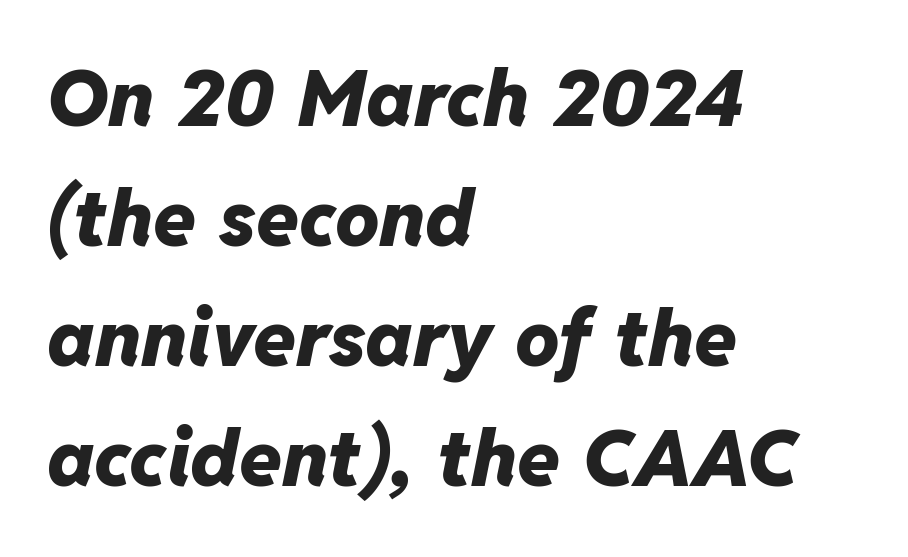
The typesetting leans heavy: a genuine bold. The letters are slanted; this is an italic face. The gap between lines stays unmarked. Default kerning and tracking; the words read as compact shapes. In terms of leading, this rendering sits right in the middle. You could not count columns in this text — the font is proportionally spaced.
